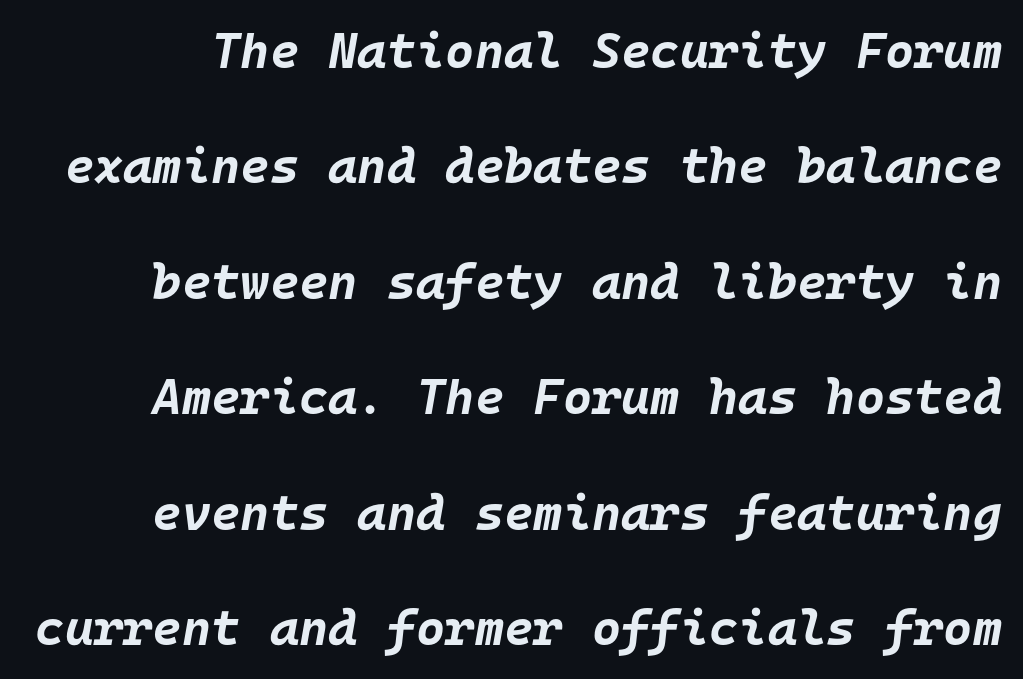
{"italic": "yes", "lean": "right", "slant_degrees": 10, "bold": "yes", "weight": "bold", "width": "normal", "stroke_contrast": "low", "x_height": "large", "monospaced": "yes", "underline": "no", "line_spacing": "loose", "line_spacing_ratio": 2.31, "letter_spacing": "normal", "letter_spacing_em": 0.0, "glyph_px": 50}
